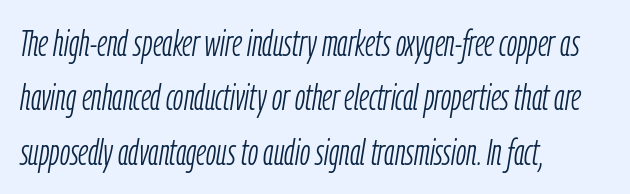
{"italic": "yes", "lean": "right", "slant_degrees": 9, "bold": "no", "weight": "light", "width": "condensed", "stroke_contrast": "low", "x_height": "medium", "monospaced": "no", "underline": "no", "align": "left", "line_spacing": "normal", "line_spacing_ratio": 1.47, "letter_spacing": "normal", "letter_spacing_em": 0.0, "glyph_px": 37}
